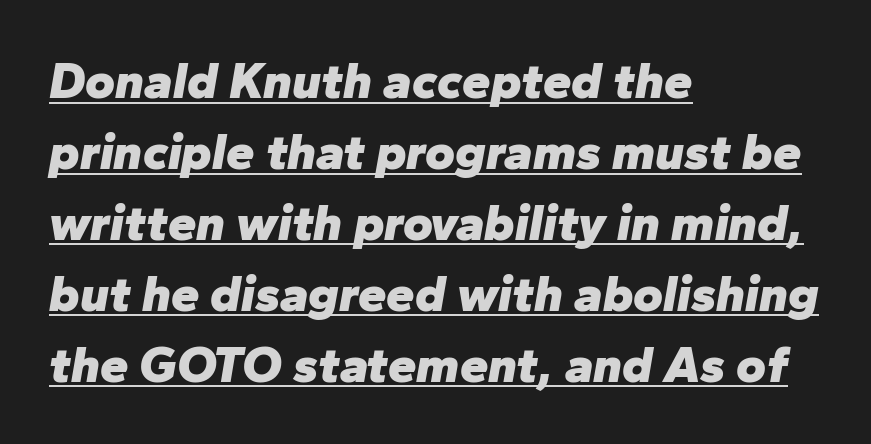
The rendering uses a bold face; every stroke is thick and dark. The typesetter has applied underlining to the passage shown. You could call the tracking neutral — neither tight nor loose. This sample keeps an unexceptional amount of space between lines. The compositor pushed each line to the left boundary.
